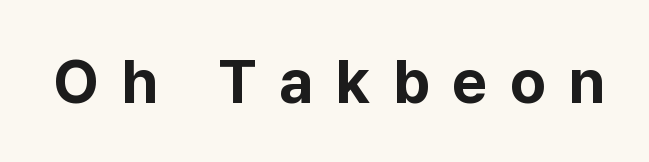
The image shows 61 px bold sans-serif type, upright; set unusually wide letter spacing (+0.37 em), not underlined; low stroke contrast and a medium x-height.
